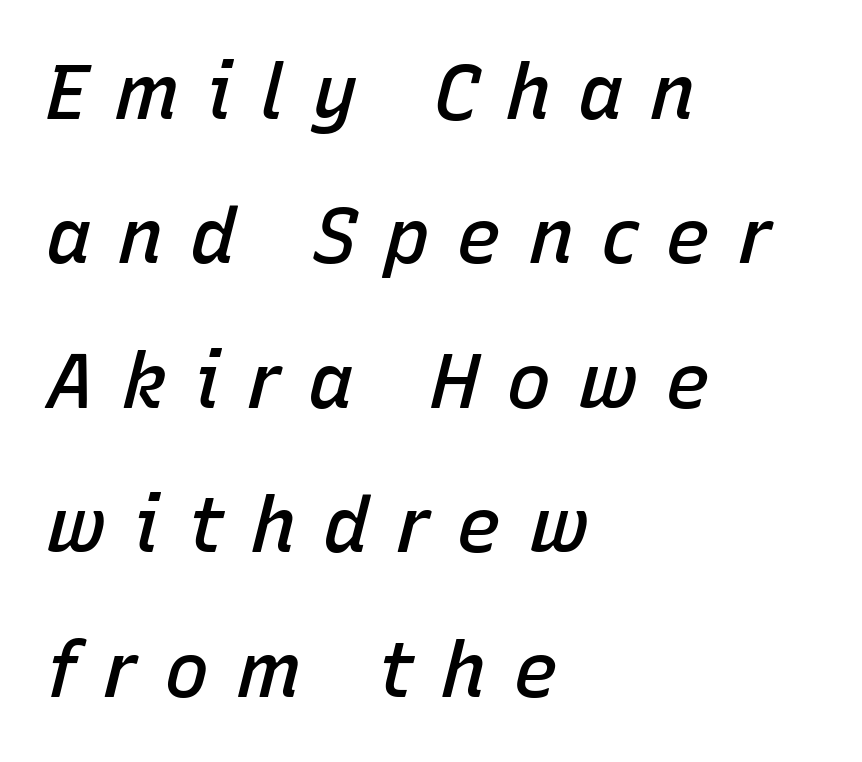
Q: Is the text bold? A: Semi-bold.
Q: Is the text italic (slanted)? A: Yes, it leans right by about 15 degrees.
Q: Is the text underlined? A: No.
Q: How is the paragraph aligned? A: Left-aligned.
Q: Is the spacing between letters normal or unusually wide? A: Unusually wide.
Q: Is the spacing between lines tight, normal or loose? A: Loose.
Q: Width (condensed, normal, or wide)? A: Normal.
Q: Stroke contrast? A: Low.
Q: x-height? A: Medium.
Q: Monospaced? A: No.
